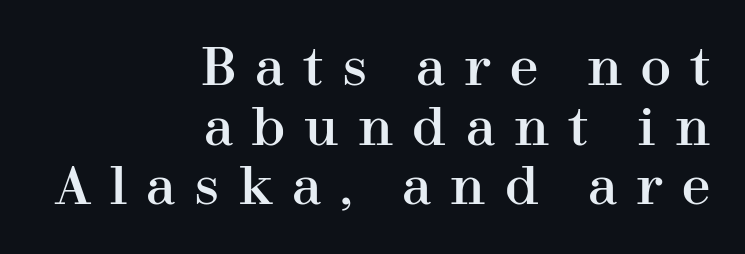
The image shows 51 px serif type, upright; set right-aligned, line spacing 1.17x, unusually wide letter spacing (+0.38 em), not underlined; high stroke contrast and a medium x-height.
